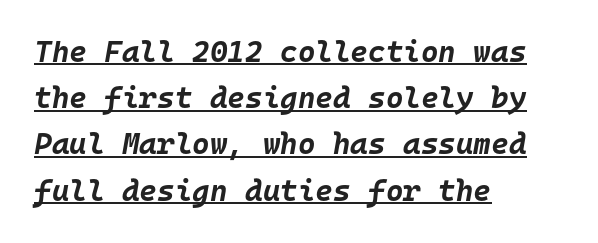
The image shows 30 px bold type, italic (leaning right), monospaced; set left-aligned, normal line spacing (1.54x), normal letter spacing, underlined; low stroke contrast and a large x-height.
